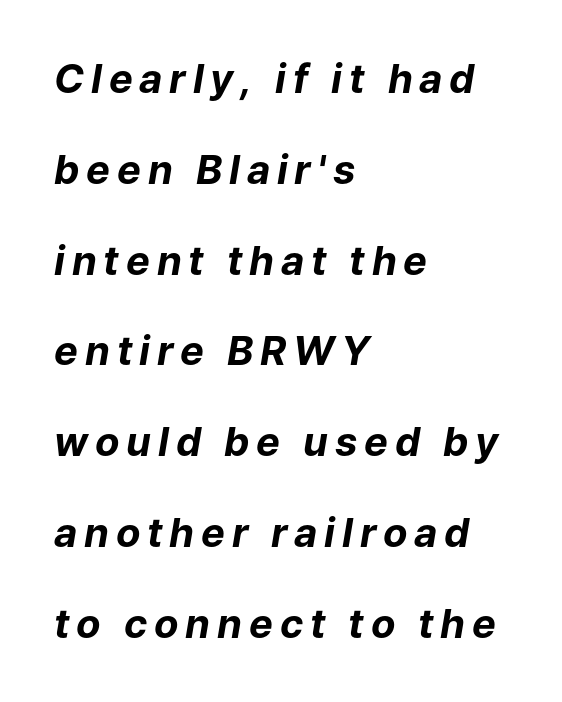
{"italic": "yes", "lean": "right", "slant_degrees": 9, "bold": "yes", "weight": "bold", "width": "normal", "stroke_contrast": "low", "x_height": "medium", "monospaced": "no", "underline": "no", "align": "left", "line_spacing": "loose", "line_spacing_ratio": 2.27, "glyph_px": 40}
